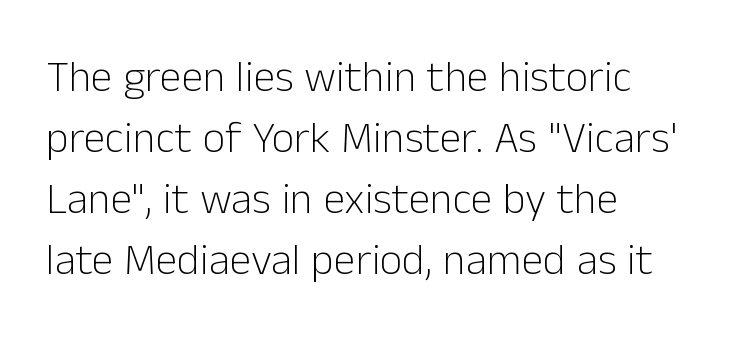
Q: Is the text bold? A: No.
Q: Is the text italic (slanted)? A: No, it is upright.
Q: Is the typeface a serif or a sans-serif typeface? A: Sans-serif.
Q: Is the text underlined? A: No.
Q: How is the paragraph aligned? A: Left-aligned.
Q: Is the spacing between letters normal or unusually wide? A: Normal.
Q: Is the spacing between lines tight, normal or loose? A: Normal.
Q: Width (condensed, normal, or wide)? A: Normal.
Q: Stroke contrast? A: Low.
Q: x-height? A: Medium.
Q: Monospaced? A: No.
